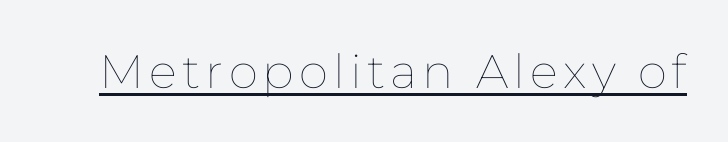
The letters advance in unequal steps, a hallmark of proportional type. The lettering stays uniformly vertical, giving the passage a roman look. Is the type heavy? It reads as light-to-regular instead. Compared with undecorated copy, this sample adds a rule below the words.
